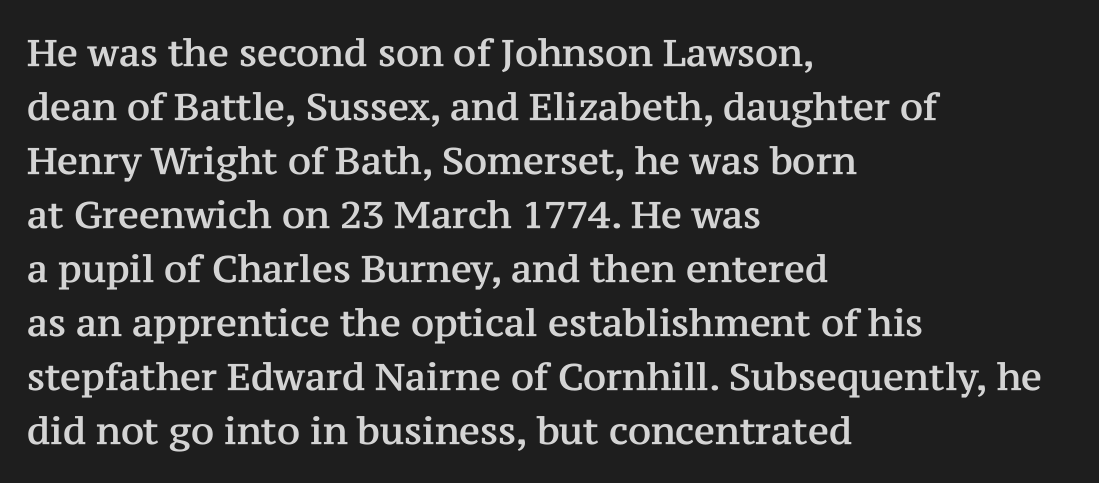
Q: Is the text italic (slanted)? A: No, it is upright.
Q: Is the typeface a serif or a sans-serif typeface? A: Serif.
Q: Is the text underlined? A: No.
Q: How is the paragraph aligned? A: Left-aligned.
Q: Is the spacing between letters normal or unusually wide? A: Normal.
Q: Is the spacing between lines tight, normal or loose? A: Normal.
Q: Width (condensed, normal, or wide)? A: Normal.
Q: Stroke contrast? A: Medium.
Q: x-height? A: Medium.
Q: Monospaced? A: No.
